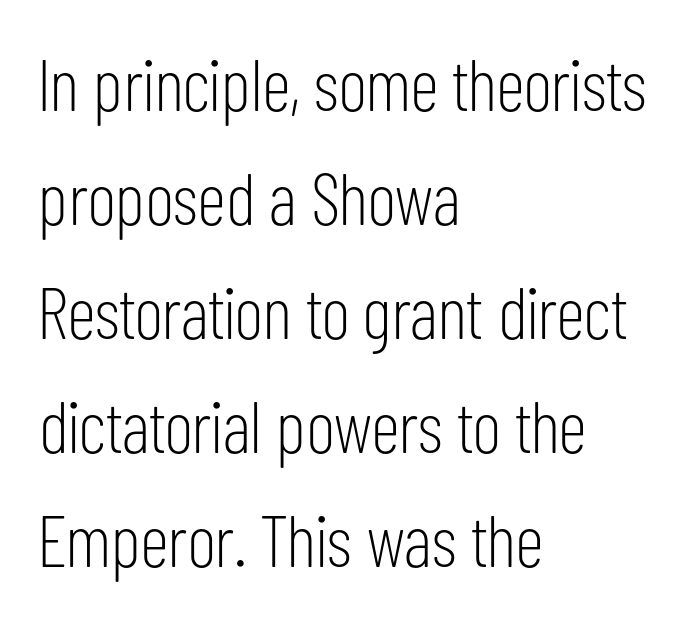
Q: Is the text bold? A: No.
Q: Is the text italic (slanted)? A: No, it is upright.
Q: Is the typeface a serif or a sans-serif typeface? A: Sans-serif.
Q: Is the text underlined? A: No.
Q: How is the paragraph aligned? A: Left-aligned.
Q: Is the spacing between letters normal or unusually wide? A: Normal.
Q: Is the spacing between lines tight, normal or loose? A: Normal.
Q: Width (condensed, normal, or wide)? A: Condensed.
Q: Stroke contrast? A: Low.
Q: x-height? A: Medium.
Q: Monospaced? A: No.
